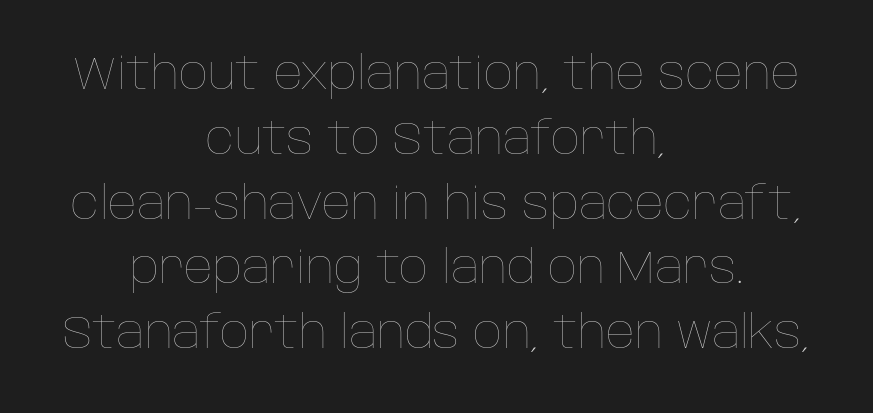
The image shows 45 px thin type, upright; set centered, normal line spacing (1.44x), normal letter spacing, not underlined; low stroke contrast and a large x-height.
